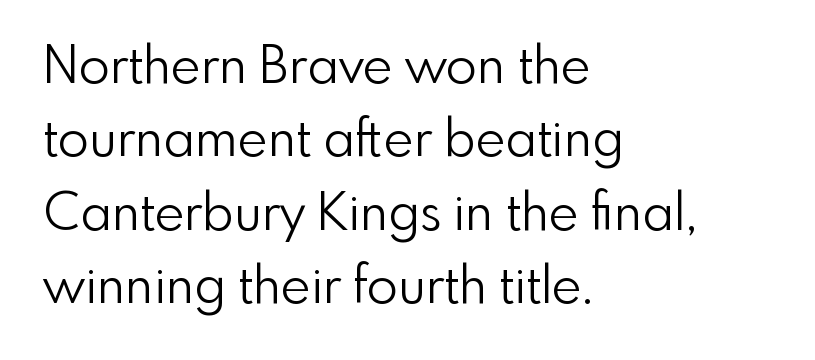
Think of a printed novel: that variable character pitch is what you see here. Every character sits straight up, as roman type does. This is not heavy type; no bold has been used. A student would call this left alignment; a typographer would say flush left, rag right. In terms of letterspacing, this is plain default setting.
